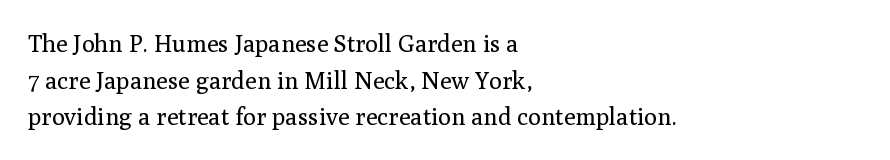
The image shows 24 px text type, upright; set left-aligned, normal line spacing (1.53x), normal letter spacing, not underlined.
